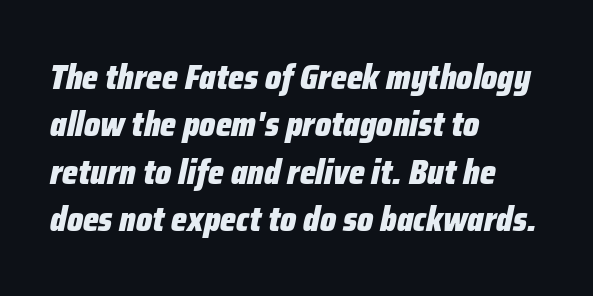
Q: Is the text bold? A: Yes.
Q: Is the text italic (slanted)? A: Yes, it leans right by about 12 degrees.
Q: Is the text underlined? A: No.
Q: How is the paragraph aligned? A: Left-aligned.
Q: Is the spacing between letters normal or unusually wide? A: Normal.
Q: Is the spacing between lines tight, normal or loose? A: Normal.
Q: Width (condensed, normal, or wide)? A: Condensed.
Q: Stroke contrast? A: Low.
Q: x-height? A: Medium.
Q: Monospaced? A: No.
